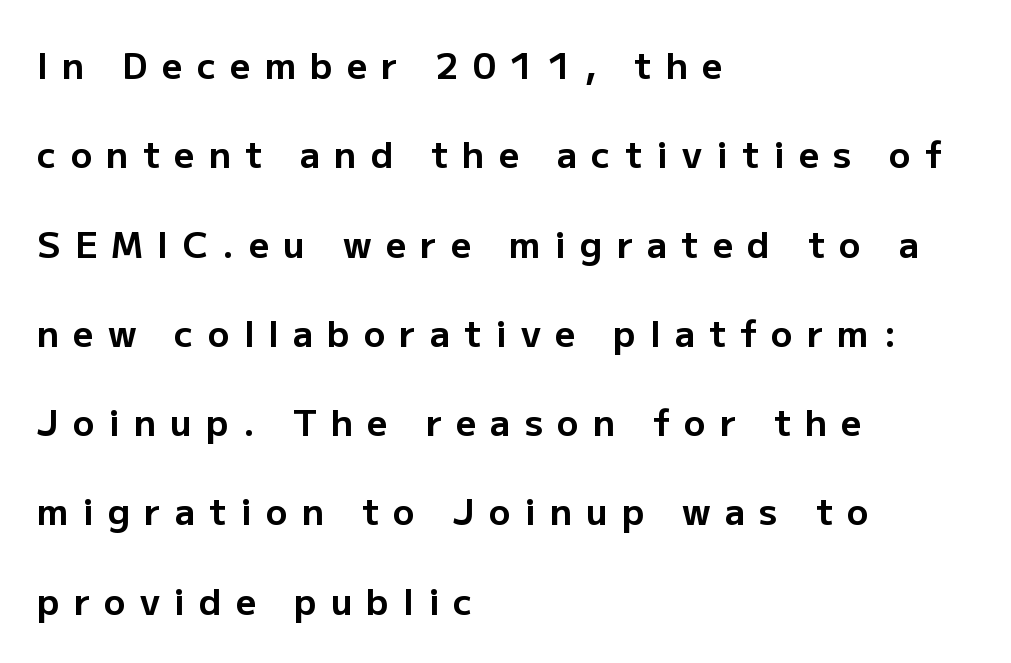
{"serif": "no", "italic": "no", "bold": "yes", "weight": "bold", "width": "normal", "stroke_contrast": "low", "x_height": "medium", "monospaced": "no", "underline": "no", "align": "left", "line_spacing": "loose", "line_spacing_ratio": 2.48, "letter_spacing": "wide", "letter_spacing_em": 0.39, "glyph_px": 36}
